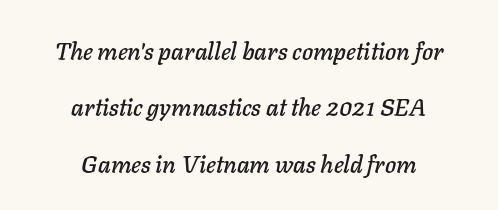
The image shows 24 px text type, italic (leaning right); set centered, loose line spacing (2.35x), normal letter spacing, not underlined.
